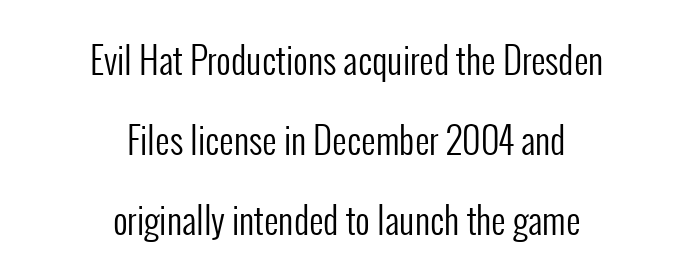
Q: Is the text bold? A: No.
Q: Is the text italic (slanted)? A: No, it is upright.
Q: Is the typeface a serif or a sans-serif typeface? A: Sans-serif.
Q: Is the text underlined? A: No.
Q: How is the paragraph aligned? A: Centered.
Q: Is the spacing between letters normal or unusually wide? A: Normal.
Q: Is the spacing between lines tight, normal or loose? A: Loose.
Q: Width (condensed, normal, or wide)? A: Condensed.
Q: Stroke contrast? A: Low.
Q: x-height? A: Medium.
Q: Monospaced? A: No.
